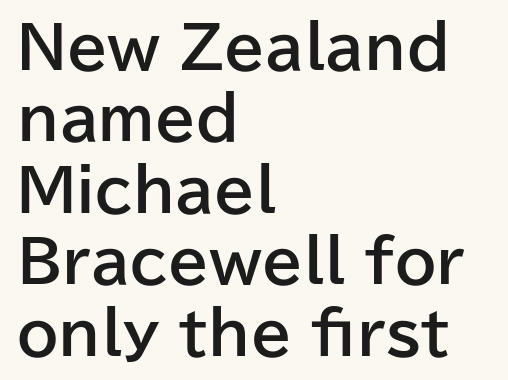
Q: Is the text bold? A: Yes.
Q: Is the text italic (slanted)? A: No, it is upright.
Q: Is the typeface a serif or a sans-serif typeface? A: Sans-serif.
Q: Is the text underlined? A: No.
Q: How is the paragraph aligned? A: Left-aligned.
Q: Is the spacing between letters normal or unusually wide? A: Normal.
Q: Width (condensed, normal, or wide)? A: Normal.
Q: Stroke contrast? A: Low.
Q: x-height? A: Medium.
Q: Monospaced? A: No.
